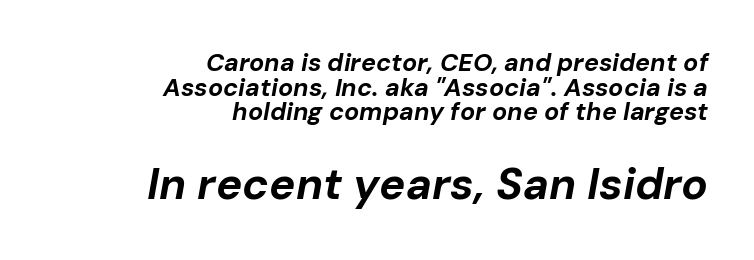
Q: Is the text bold? A: Yes.
Q: Is the text italic (slanted)? A: Yes, it leans right by about 10 degrees.
Q: Is the text underlined? A: No.
Q: How is the paragraph aligned? A: Right-aligned.
Q: Is the spacing between letters normal or unusually wide? A: Normal.
Q: Is the spacing between lines tight, normal or loose? A: Tight.
Q: Which block of text is set in a larger size, the first (top) or the second (bottom)? A: The second (bottom) one.
Q: Width (condensed, normal, or wide)? A: Normal.
Q: Stroke contrast? A: Low.
Q: x-height? A: Medium.
Q: Monospaced? A: No.
